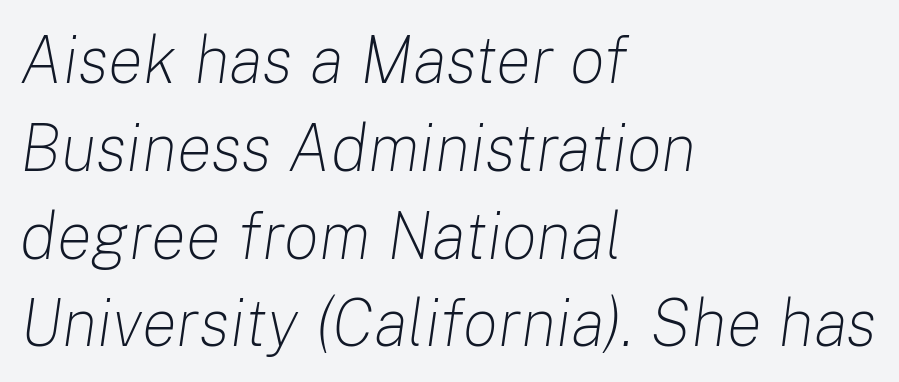
This reads as an unemphasized weight, regular at the heaviest. The vertical gap from one line to the next is medium. Looks like regular typesetting: each glyph gets only the width it needs. In terms of posture, this sample is oblique. Is the block centered? No — it sits flush against the left margin.
